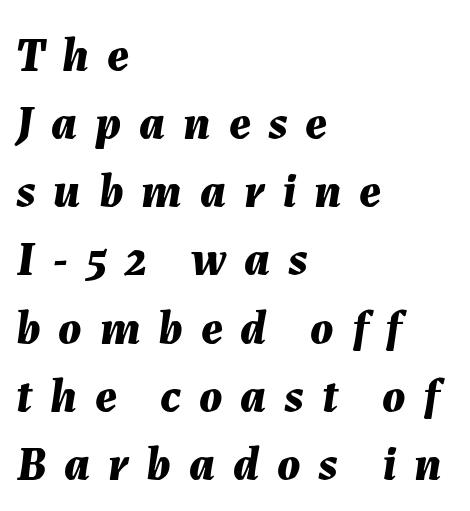
Leading: standard. Clear beneath every line of the passage. The letters advance in unequal steps, a hallmark of proportional type. Caption: multi-line text, flush left, ragged right. The tracking jumps out immediately: characters are airy and widely separated. This is oblique type, the kind used for emphasis or titles.
